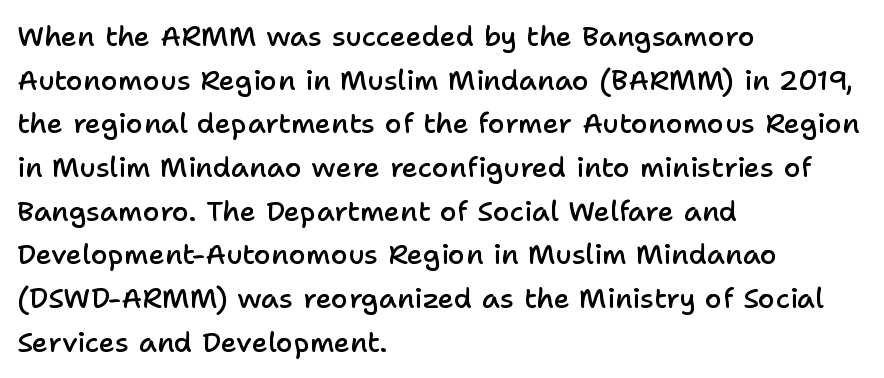
{"serif": "no", "italic": "no", "bold": "semi", "weight": "semibold", "width": "normal", "stroke_contrast": "low", "x_height": "medium", "monospaced": "no", "underline": "no", "align": "left", "line_spacing": "normal", "line_spacing_ratio": 1.56, "letter_spacing": "normal", "letter_spacing_em": 0.0, "glyph_px": 28}
